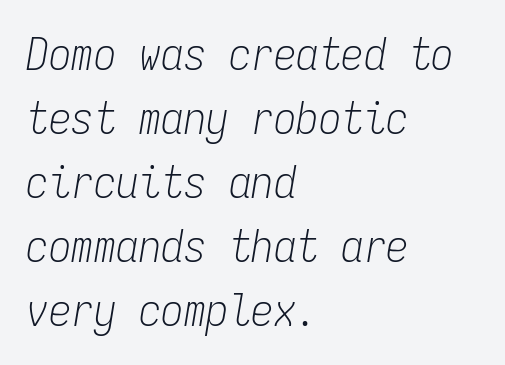
Horizontal alignment here is leftward, the default for most running prose. The face looks like a standard text weight, possibly lighter. These lines were composed using italics. Between one letter and the next there's only the usual sliver of space. A typesetter would call this leading conventional body-copy spacing. The letters march in equal steps, a hallmark of fixed-pitch type.
